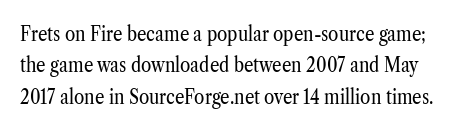
Heaviness? Minimal to ordinary, like unemphasized prose. Characters follow at the spacing the type designer built in. A bare baseline throughout the passage. You can tell it's not italic because the verticals are truly vertical. These lines sit exactly where default settings would place them.
